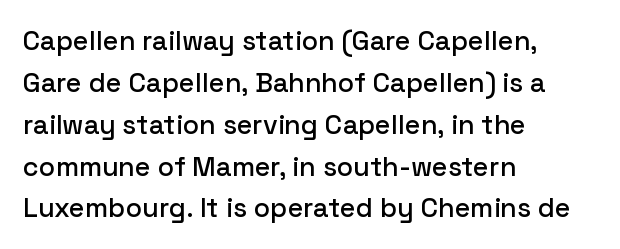
Decoration check: the copy has no underline. You can tell it's not italic because the verticals are truly vertical. Is the letter spacing exaggerated? No — it looks like the ordinary default. A classic flush-left, rag-right setting is used for this passage. Baseline-to-baseline distance is the conventional proportion of letter height.
